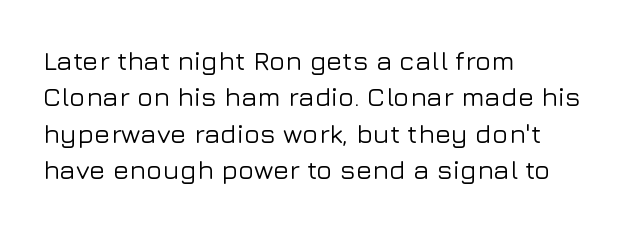
Q: Is the text italic (slanted)? A: No, it is upright.
Q: Is the text underlined? A: No.
Q: How is the paragraph aligned? A: Left-aligned.
Q: Is the spacing between letters normal or unusually wide? A: Normal.
Q: Is the spacing between lines tight, normal or loose? A: Normal.
